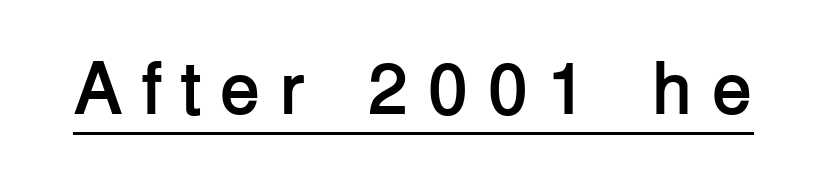
The image shows 74 px semibold sans-serif type, upright; set unusually wide letter spacing (+0.25 em), underlined; low stroke contrast and a medium x-height.
